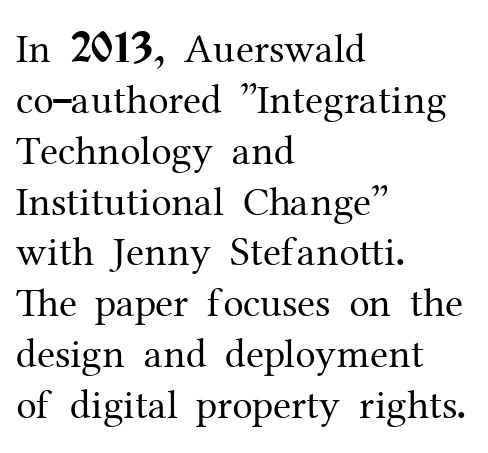
Check under the words: just untouched page. Font category for this specimen: serif. How are the letters spaced? Ordinarily, with no added tracking. Think of a printed novel: that variable character pitch is what you see here. This is the regular roman posture of the typeface. No chunkiness to these letters — they're not bold.
